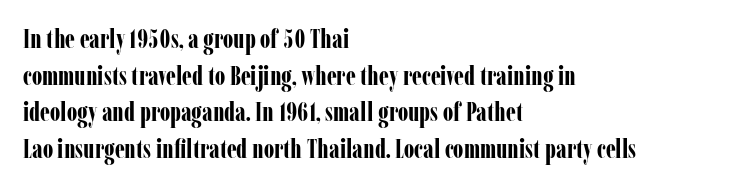
Q: Is the text bold? A: Yes.
Q: Is the text italic (slanted)? A: No, it is upright.
Q: Is the text underlined? A: No.
Q: How is the paragraph aligned? A: Left-aligned.
Q: Is the spacing between letters normal or unusually wide? A: Normal.
Q: Is the spacing between lines tight, normal or loose? A: Normal.
